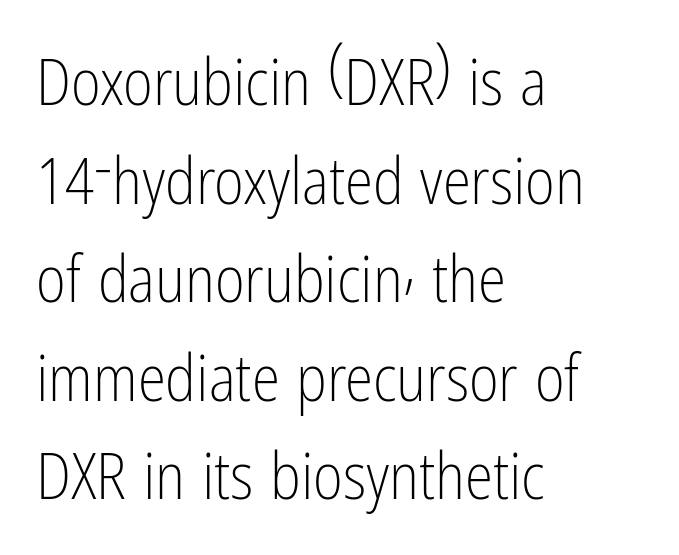
No chunkiness to these letters — they're not bold. Evenly set lines give the paragraph a standard silhouette. Stroke terminals: plain, sans-serif. Do the characters align in a grid? No, the font is proportional. The horizontal fit of the characters is conventional and even.
